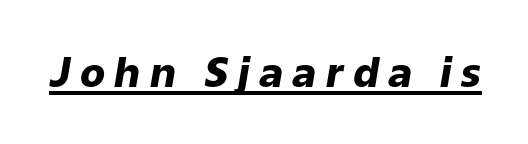
Proportional: the letters do not fall into vertical columns. An italicized treatment has been applied to the whole sample. Loose tracking; the words dissolve into strings of separated letters. Is the type bold? Yes — the strokes are clearly thick and heavy. A baseline rule has been typeset under these characters.
